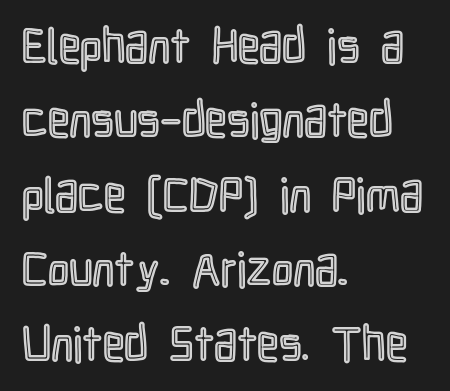
The image shows 48 px condensed type, upright; set left-aligned, normal line spacing (1.55x), normal letter spacing, not underlined; a medium x-height.
